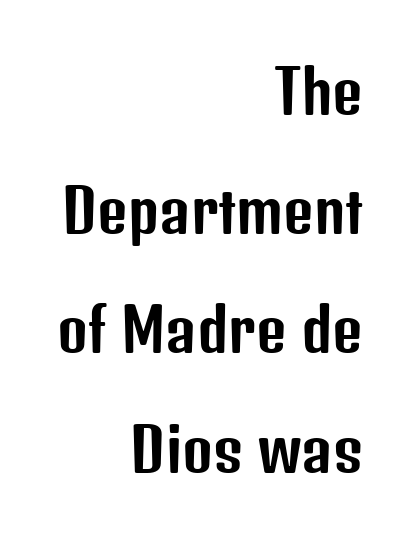
Casual observation: everything's shoved over to the right. The letters advance in unequal steps, a hallmark of proportional type. Check where the strokes stop: nothing finishes them off — pure sans. Inter-character spacing is left at the font's built-in metrics. Italic: no, the glyphs are upright roman.
